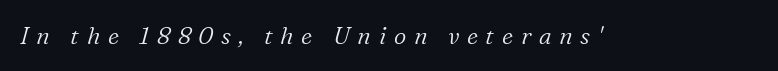
The image shows 24 px text type, italic (leaning right); set unusually wide letter spacing (+0.32 em), not underlined.
